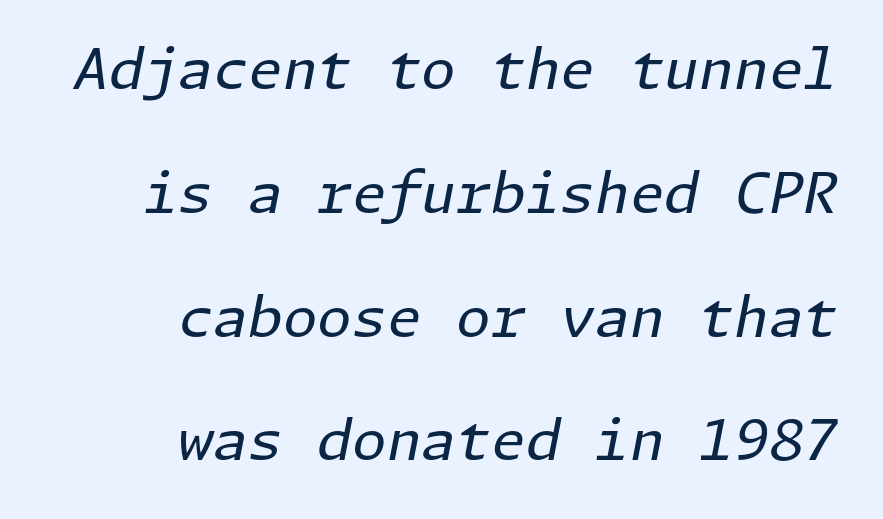
The image shows 56 px regular-weight type, italic (leaning right); set right-aligned, loose line spacing (2.21x), normal letter spacing, not underlined; low stroke contrast and a medium x-height.
